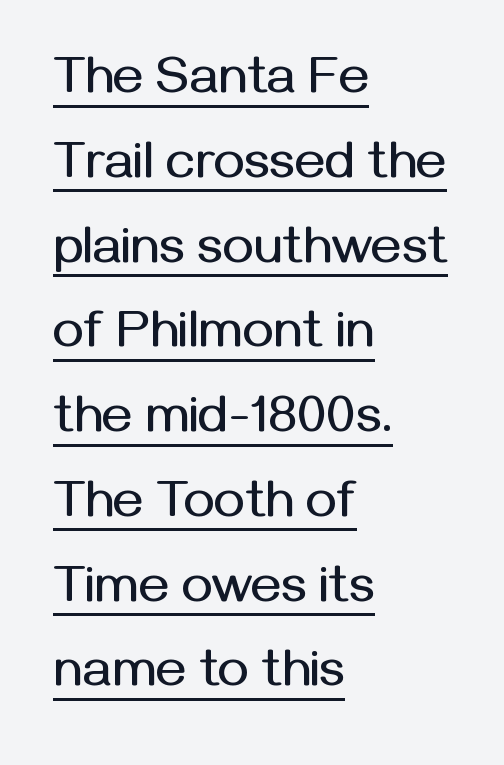
Q: Is the text italic (slanted)? A: No, it is upright.
Q: Is the typeface a serif or a sans-serif typeface? A: Sans-serif.
Q: Is the text underlined? A: Yes.
Q: How is the paragraph aligned? A: Left-aligned.
Q: Is the spacing between letters normal or unusually wide? A: Normal.
Q: Is the spacing between lines tight, normal or loose? A: Normal.
Q: Width (condensed, normal, or wide)? A: Normal.
Q: Stroke contrast? A: Medium.
Q: x-height? A: Medium.
Q: Monospaced? A: No.
